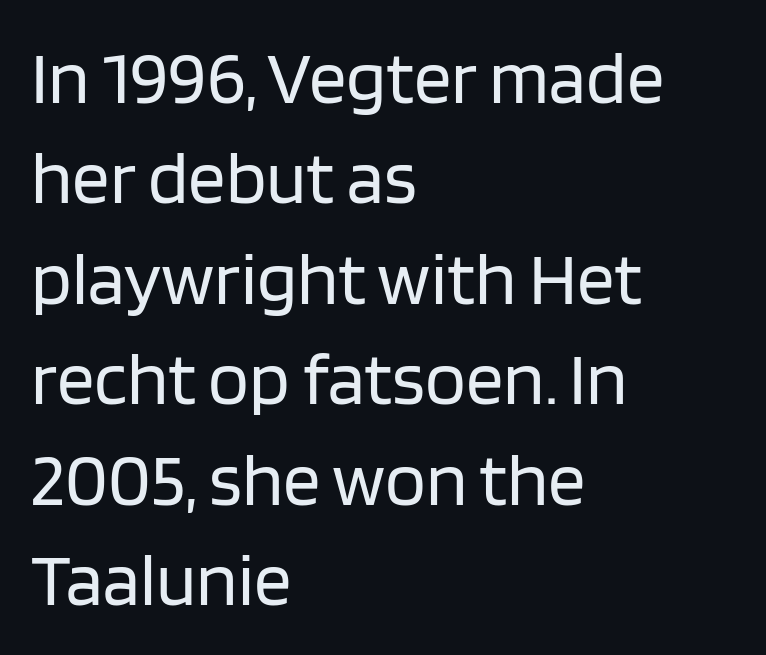
Q: Is the text bold? A: No.
Q: Is the text italic (slanted)? A: No, it is upright.
Q: Is the typeface a serif or a sans-serif typeface? A: Sans-serif.
Q: Is the text underlined? A: No.
Q: How is the paragraph aligned? A: Left-aligned.
Q: Is the spacing between letters normal or unusually wide? A: Normal.
Q: Is the spacing between lines tight, normal or loose? A: Normal.
Q: Width (condensed, normal, or wide)? A: Normal.
Q: Stroke contrast? A: Low.
Q: x-height? A: Large.
Q: Monospaced? A: No.
